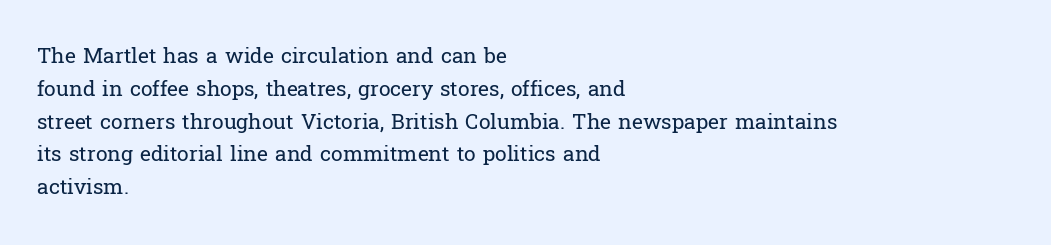
Upright lettering throughout. The rows are spaced the way most documents space them. These lines stack with their left ends in a neat column. The space beneath each line is pristine and unruled. This sample uses plain, unmodified letter spacing. Stem width sits at or under what a default text font uses.
